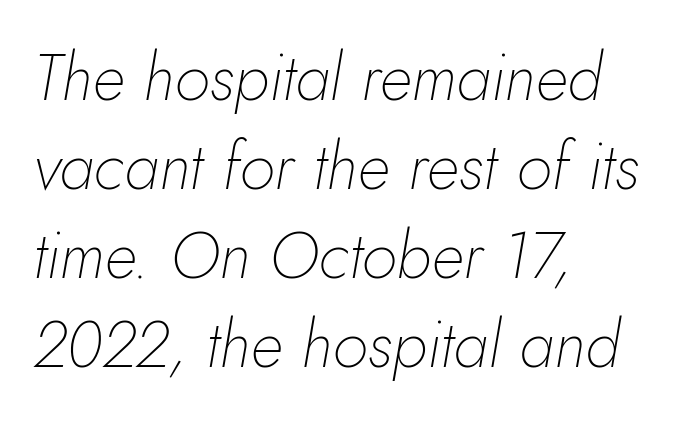
Compared with a centered layout, this one pins lines to the left instead. Posture: slanted. These lines are rendered in a variable-pitch font. Standard letterfit; no display-style spreading of the glyphs. The block of text has a typical density, with ordinary space between rows. A clean baseline with only descenders dipping below it.
